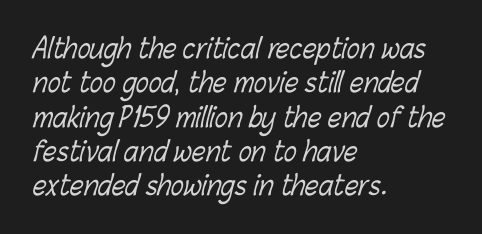
The paragraph shown leans on its left margin. Nothing unusual about the tracking: characters are spaced as the font intends. A normal amount of white space separates one row of letters from the next. These glyphs show unthickened strokes, regular width or finer.
